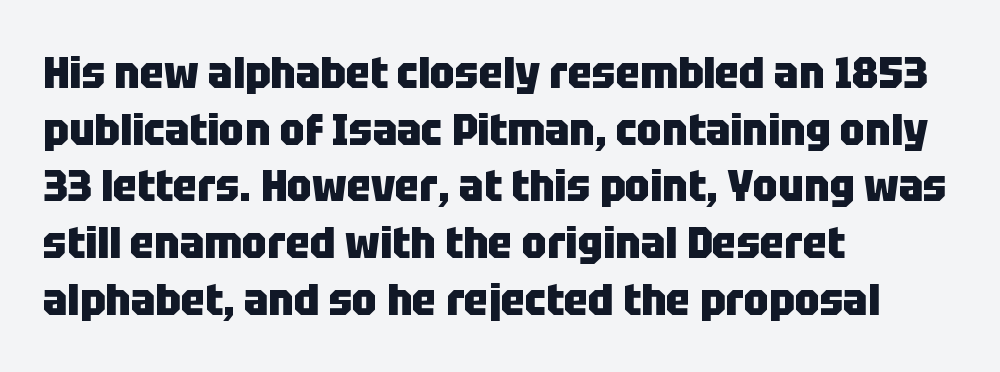
Q: Is the text bold? A: Yes.
Q: Is the text italic (slanted)? A: No, it is upright.
Q: Is the typeface a serif or a sans-serif typeface? A: Sans-serif.
Q: Is the text underlined? A: No.
Q: How is the paragraph aligned? A: Left-aligned.
Q: Is the spacing between letters normal or unusually wide? A: Normal.
Q: Is the spacing between lines tight, normal or loose? A: Normal.
Q: Width (condensed, normal, or wide)? A: Condensed.
Q: Stroke contrast? A: Low.
Q: x-height? A: Large.
Q: Monospaced? A: No.
